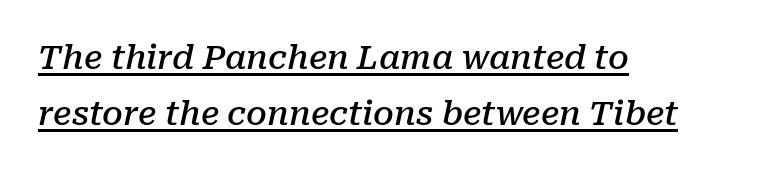
Line starts are locked; line ends wander. When letters slant like this, we call the style italic. Each letter's strokes conclude with small projecting serifs. Underline: present.
